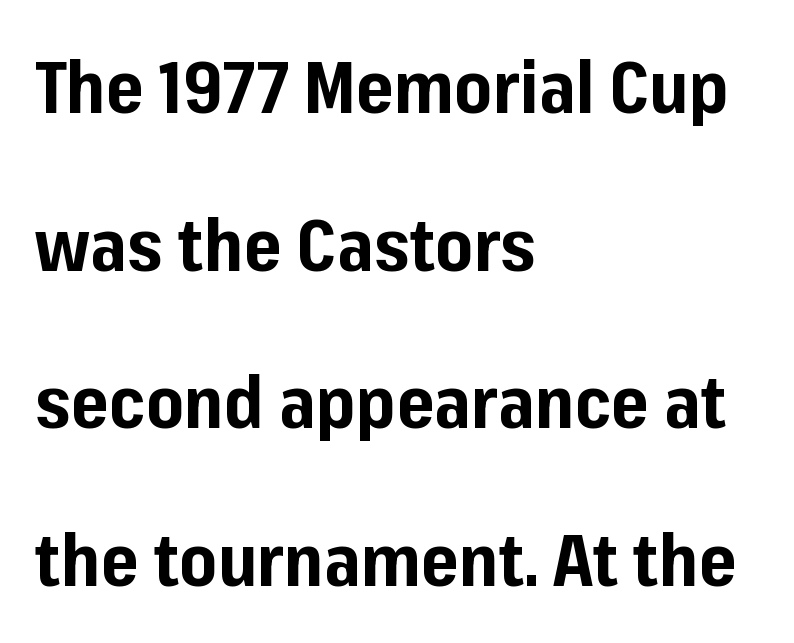
Italic: no, the glyphs are upright roman. Think of a printed novel: that variable character pitch is what you see here. A dark, heavy texture on the line: the type is bold. Every row of glyphs begins at an identical x-position on the left. Characters follow at the spacing the type designer built in.
